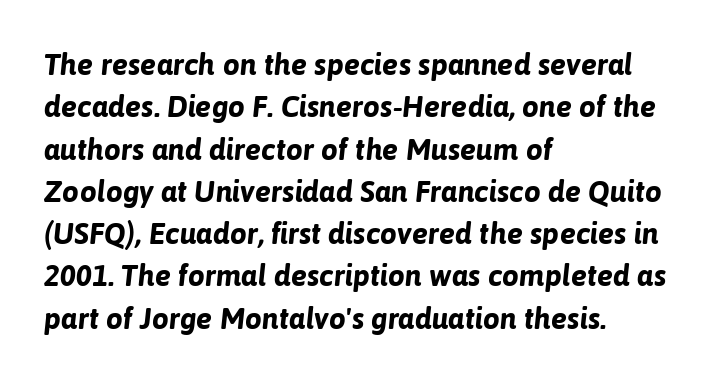
Horizontal alignment here is leftward, the default for most running prose. These lines carry a lot of weight — the face is fully bold. A clean baseline with only descenders dipping below it. The font's italic variant was chosen for this text.
